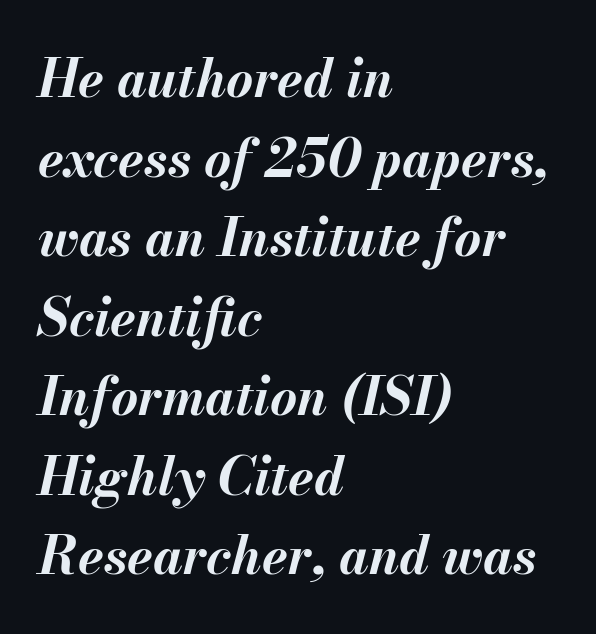
Q: Is the text bold? A: Yes.
Q: Is the text italic (slanted)? A: Yes, it leans right by about 13 degrees.
Q: Is the text underlined? A: No.
Q: How is the paragraph aligned? A: Left-aligned.
Q: Is the spacing between letters normal or unusually wide? A: Normal.
Q: Is the spacing between lines tight, normal or loose? A: Normal.
Q: Width (condensed, normal, or wide)? A: Normal.
Q: Stroke contrast? A: Medium.
Q: x-height? A: Small.
Q: Monospaced? A: No.
